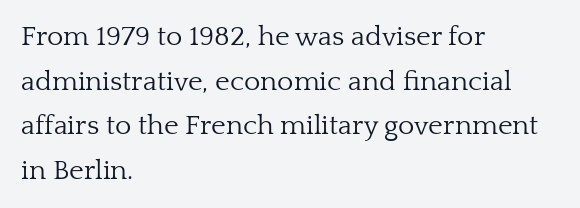
The image shows 28 px light serif type, upright; set left-aligned, normal line spacing (1.59x), normal letter spacing, not underlined; low stroke contrast and a medium x-height.
